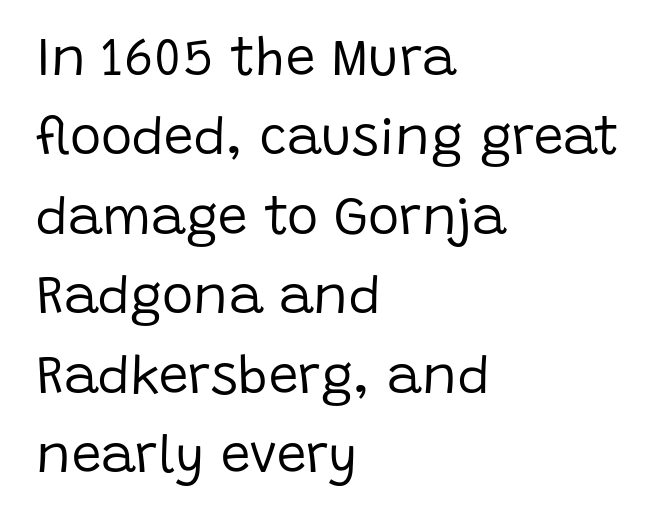
The image shows 53 px regular-weight sans-serif type, upright; set left-aligned, normal line spacing (1.5x), normal letter spacing, not underlined; low stroke contrast and a large x-height.
